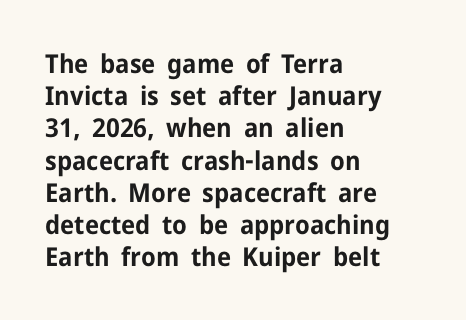
The image shows 26 px bold type, upright; set left-aligned, line spacing 1.24x, normal letter spacing, not underlined.
